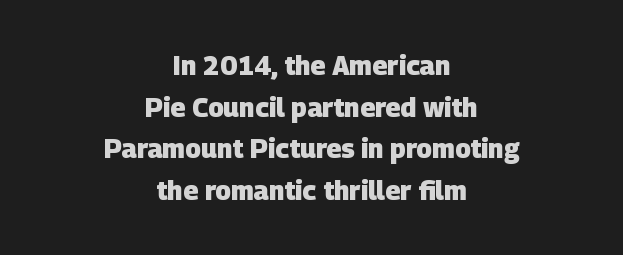
{"bold": "yes", "underline": "no", "align": "center", "line_spacing": "normal", "line_spacing_ratio": 1.6, "letter_spacing": "normal", "letter_spacing_em": 0.0, "glyph_px": 26}
